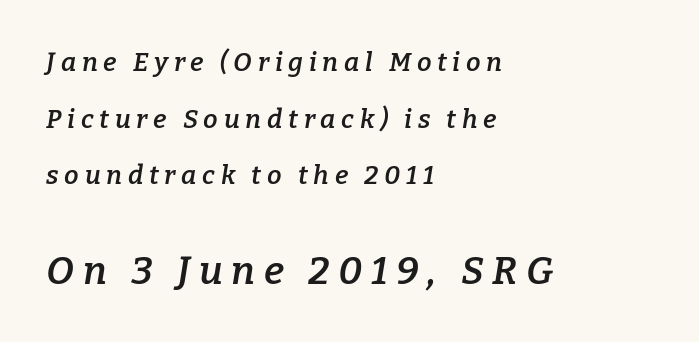
{"serif": "yes", "italic": "yes", "lean": "right", "slant_degrees": 9, "bold": "semi", "weight": "semibold", "width": "normal", "stroke_contrast": "low", "x_height": "medium", "monospaced": "no", "underline": "no", "align": "left", "line_spacing": "loose", "line_spacing_ratio": 2.18, "letter_spacing": "wide", "letter_spacing_em": 0.22, "larger_block": "second", "size_ratio": 1.5, "glyph_px": 39}
